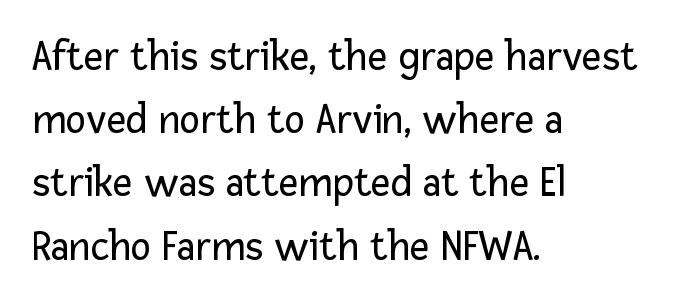
Q: Is the text bold? A: No.
Q: Is the text italic (slanted)? A: No, it is upright.
Q: Is the typeface a serif or a sans-serif typeface? A: Sans-serif.
Q: Is the text underlined? A: No.
Q: How is the paragraph aligned? A: Left-aligned.
Q: Is the spacing between letters normal or unusually wide? A: Normal.
Q: Is the spacing between lines tight, normal or loose? A: Normal.
Q: Width (condensed, normal, or wide)? A: Normal.
Q: Stroke contrast? A: Low.
Q: x-height? A: Medium.
Q: Monospaced? A: No.
